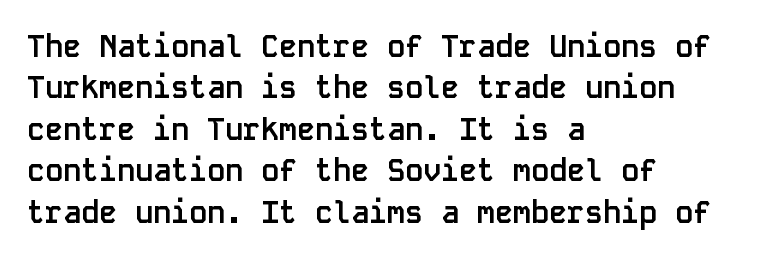
{"serif": "no", "italic": "no", "bold": "yes", "weight": "semibold", "width": "normal", "stroke_contrast": "low", "x_height": "large", "monospaced": "yes", "underline": "no", "align": "left", "line_spacing": "normal", "line_spacing_ratio": 1.38, "letter_spacing": "normal", "letter_spacing_em": 0.0, "glyph_px": 30}
